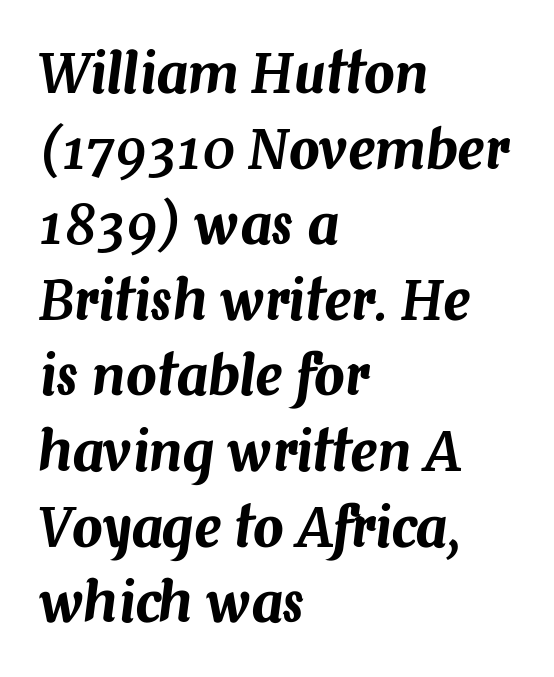
The image shows 54 px text type, italic (leaning right); set left-aligned, normal line spacing (1.4x), normal letter spacing, not underlined; medium stroke contrast and a medium x-height.
